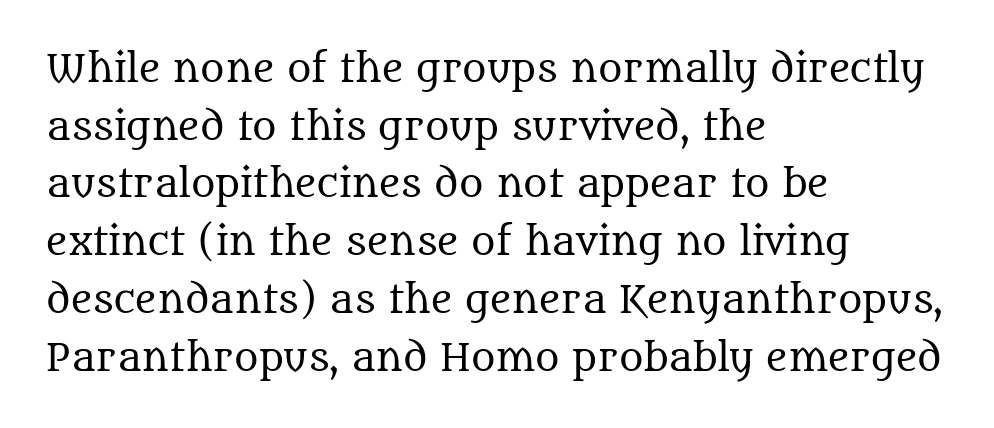
The image shows 37 px regular-weight serif type, upright; set left-aligned, normal line spacing (1.56x), normal letter spacing, not underlined; medium stroke contrast and a large x-height.
